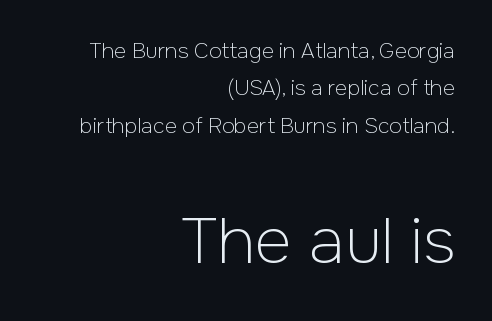
{"serif": "no", "italic": "no", "bold": "no", "weight": "light", "width": "normal", "stroke_contrast": "low", "x_height": "medium", "monospaced": "no", "underline": "no", "align": "right", "line_spacing_ratio": 1.78, "letter_spacing": "normal", "letter_spacing_em": 0.0, "larger_block": "second", "size_ratio": 3.05, "glyph_px": 64}
